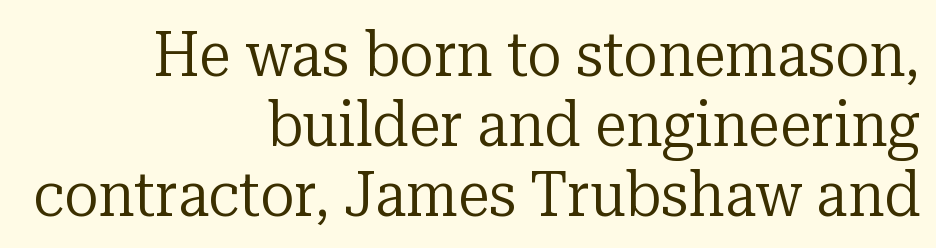
Q: Is the text bold? A: No.
Q: Is the text italic (slanted)? A: No, it is upright.
Q: Is the typeface a serif or a sans-serif typeface? A: Serif.
Q: Is the text underlined? A: No.
Q: How is the paragraph aligned? A: Right-aligned.
Q: Is the spacing between letters normal or unusually wide? A: Normal.
Q: Is the spacing between lines tight, normal or loose? A: Tight.
Q: Width (condensed, normal, or wide)? A: Normal.
Q: Stroke contrast? A: Low.
Q: x-height? A: Medium.
Q: Monospaced? A: No.
